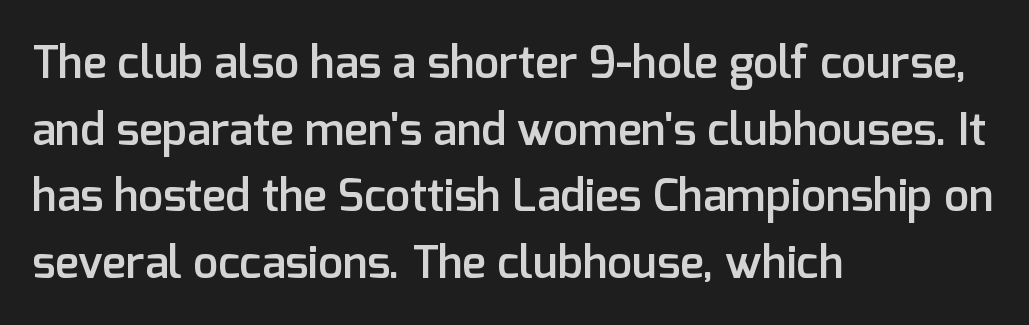
Layout note: lines flush left. Serif or sans? Sans — the stroke terminals are bare. The typesetting leans somewhat heavy: a semibold. The vertical gap from one line to the next is medium. Clear beneath every line of the passage.
